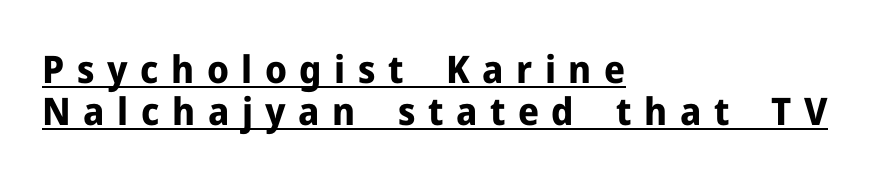
{"serif": "no", "italic": "no", "bold": "yes", "weight": "bold", "width": "normal", "stroke_contrast": "low", "x_height": "medium", "monospaced": "no", "underline": "yes", "align": "left", "line_spacing": "tight", "line_spacing_ratio": 1.11, "letter_spacing": "wide", "letter_spacing_em": 0.33, "glyph_px": 38}
